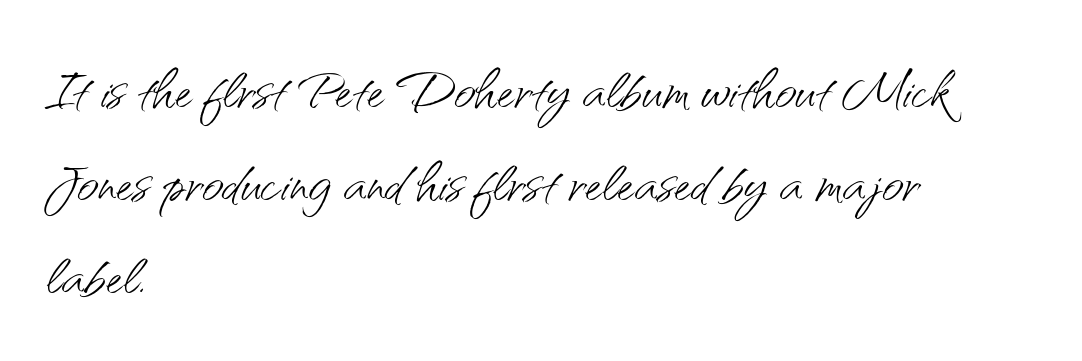
{"serif": "no", "bold": "no", "weight": "light", "width": "normal", "stroke_contrast": "medium", "x_height": "small", "monospaced": "no", "underline": "no", "align": "left", "line_spacing_ratio": 1.24, "letter_spacing": "normal", "letter_spacing_em": 0.0, "glyph_px": 75}
